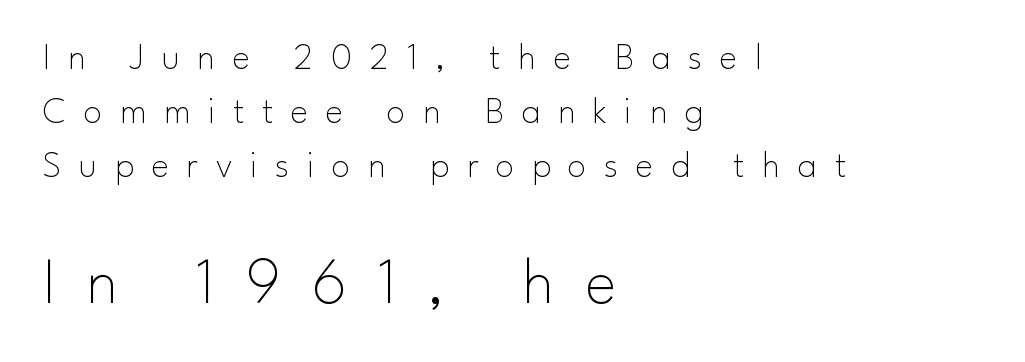
Q: Is the text bold? A: No.
Q: Is the text italic (slanted)? A: No, it is upright.
Q: Is the typeface a serif or a sans-serif typeface? A: Sans-serif.
Q: Is the text underlined? A: No.
Q: How is the paragraph aligned? A: Left-aligned.
Q: Is the spacing between letters normal or unusually wide? A: Unusually wide.
Q: Is the spacing between lines tight, normal or loose? A: Normal.
Q: Which block of text is set in a larger size, the first (top) or the second (bottom)? A: The second (bottom) one.
Q: Width (condensed, normal, or wide)? A: Normal.
Q: Stroke contrast? A: Low.
Q: x-height? A: Small.
Q: Monospaced? A: No.
